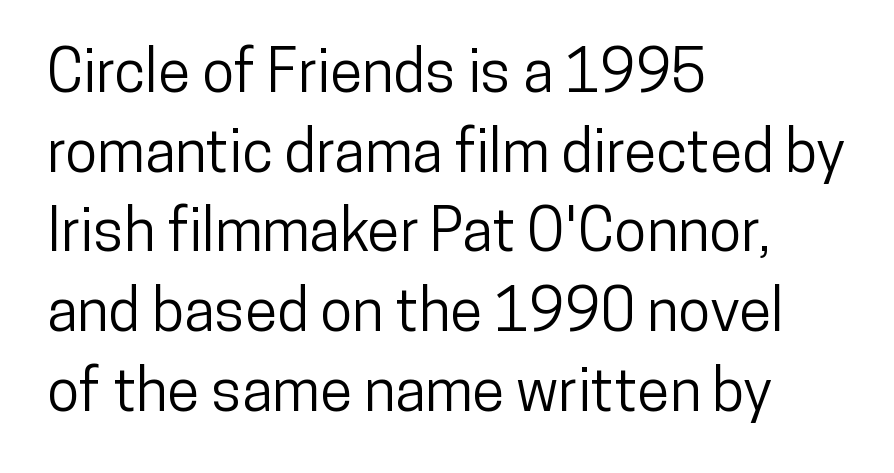
{"serif": "no", "italic": "no", "width": "condensed", "stroke_contrast": "low", "x_height": "medium", "monospaced": "no", "underline": "no", "align": "left", "line_spacing": "normal", "line_spacing_ratio": 1.35, "letter_spacing": "normal", "letter_spacing_em": 0.0, "glyph_px": 59}
